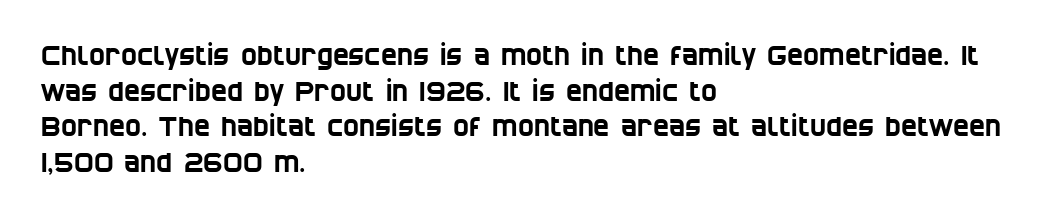
{"underline": "no", "align": "left", "line_spacing": "normal", "line_spacing_ratio": 1.32, "letter_spacing": "normal", "letter_spacing_em": 0.0, "glyph_px": 27}
